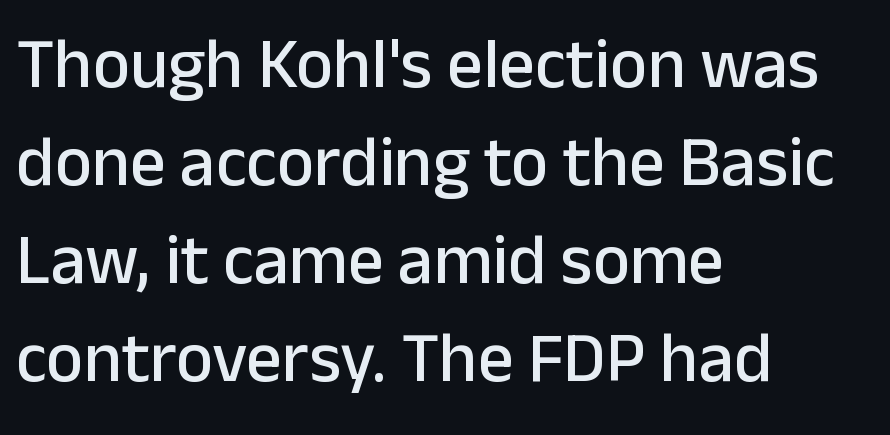
The image shows 71 px sans-serif type, upright; set left-aligned, normal line spacing (1.38x), normal letter spacing, not underlined; low stroke contrast and a medium x-height.
